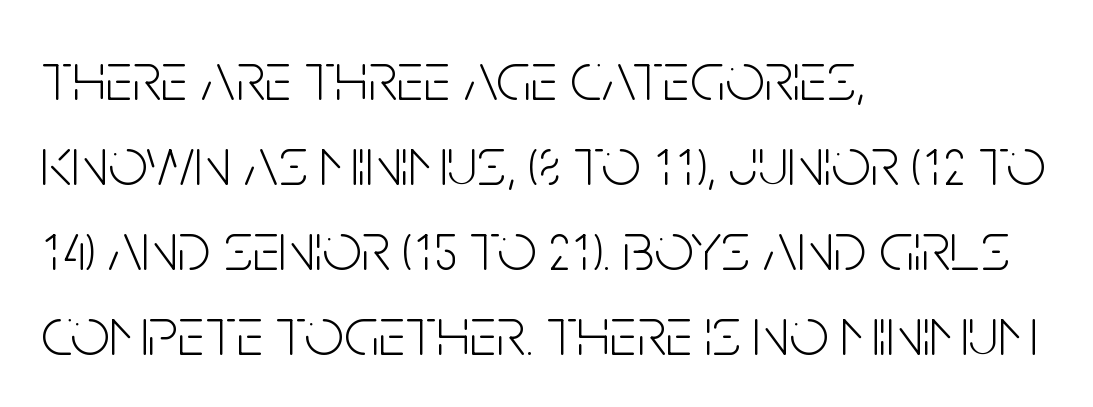
Q: Is the text bold? A: No.
Q: Is the text italic (slanted)? A: No, it is upright.
Q: Is the typeface a serif or a sans-serif typeface? A: Sans-serif.
Q: Is the text underlined? A: No.
Q: How is the paragraph aligned? A: Left-aligned.
Q: Is the spacing between letters normal or unusually wide? A: Normal.
Q: Width (condensed, normal, or wide)? A: Condensed.
Q: Stroke contrast? A: Low.
Q: x-height? A: Large.
Q: Monospaced? A: No.
